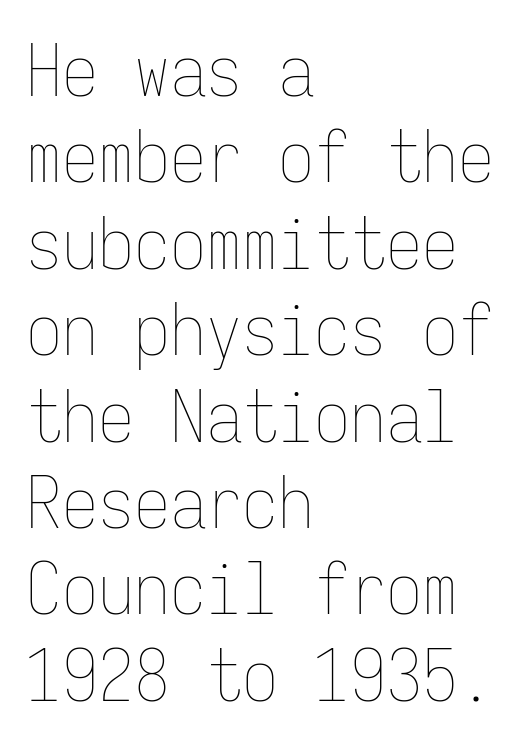
No chunkiness to these letters — they're not bold. Default kerning and tracking; the words read as compact shapes. Visually the block forms a straight wall on the left and a jagged coastline on the right. Spacing verdict: monospaced, one width for all characters. Anything drawn beneath the words? Only blank space. Ordinary non-slanted type is in use.
